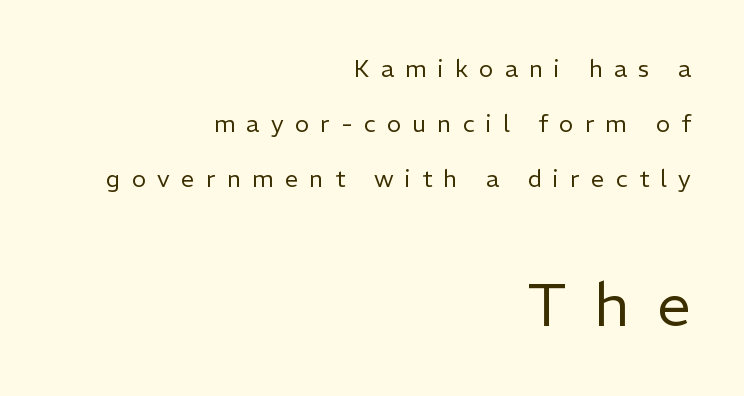
A flush-right, rag-left setting is used for this passage. The space beneath each line is pristine and unruled. The font family rendered here belongs to the sans-serif group. The block of text is sparse from top to bottom, with ample space between rows. The lettering holds an erect, upright posture throughout.
